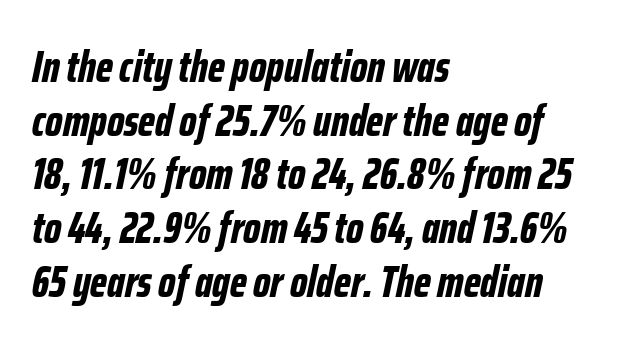
Is the letter spacing exaggerated? No — it looks like the ordinary default. The glyphs have the mass of a bold cut. Spacing verdict: proportional, widths tailored to each character. Horizontally, the lines are justified to the leading edge only.
